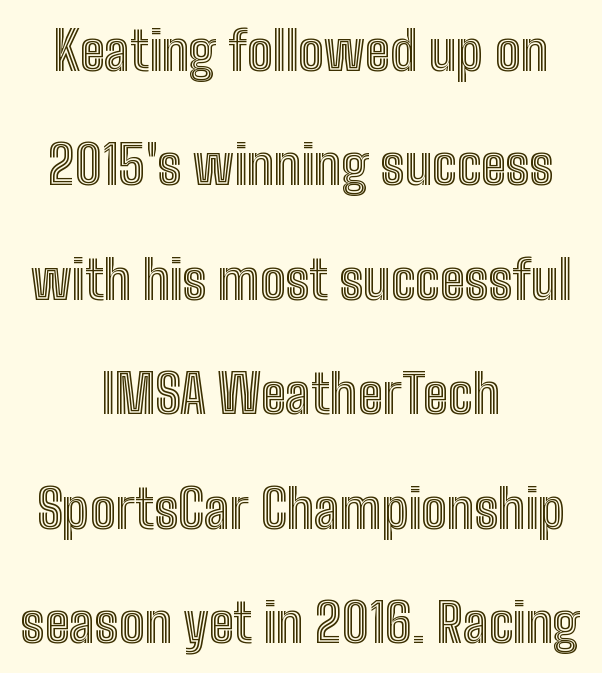
Q: Is the text italic (slanted)? A: No, it is upright.
Q: Is the text underlined? A: No.
Q: How is the paragraph aligned? A: Centered.
Q: Is the spacing between letters normal or unusually wide? A: Normal.
Q: Is the spacing between lines tight, normal or loose? A: Loose.
Q: Width (condensed, normal, or wide)? A: Condensed.
Q: x-height? A: Medium.
Q: Monospaced? A: No.
